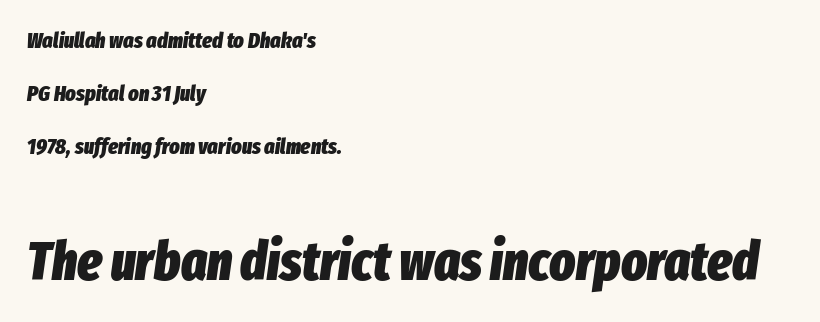
Q: Is the text bold? A: Yes.
Q: Is the text italic (slanted)? A: Yes, it leans right by about 8 degrees.
Q: Is the text underlined? A: No.
Q: How is the paragraph aligned? A: Left-aligned.
Q: Is the spacing between letters normal or unusually wide? A: Normal.
Q: Is the spacing between lines tight, normal or loose? A: Loose.
Q: Which block of text is set in a larger size, the first (top) or the second (bottom)? A: The second (bottom) one.
Q: Width (condensed, normal, or wide)? A: Condensed.
Q: Stroke contrast? A: Low.
Q: x-height? A: Medium.
Q: Monospaced? A: No.
